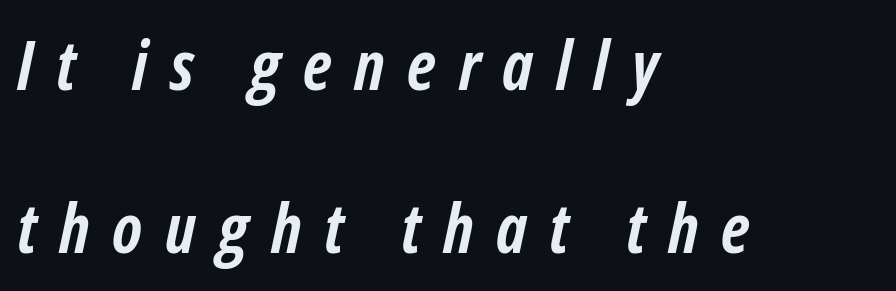
Q: Is the text bold? A: Yes.
Q: Is the text italic (slanted)? A: Yes, it leans right by about 12 degrees.
Q: Is the text underlined? A: No.
Q: How is the paragraph aligned? A: Left-aligned.
Q: Is the spacing between letters normal or unusually wide? A: Unusually wide.
Q: Is the spacing between lines tight, normal or loose? A: Loose.
Q: Width (condensed, normal, or wide)? A: Condensed.
Q: Stroke contrast? A: Low.
Q: x-height? A: Medium.
Q: Monospaced? A: No.
